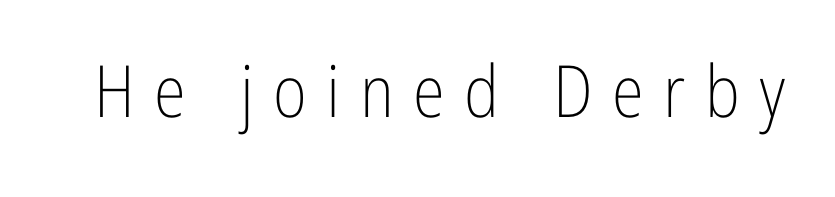
Q: Is the text bold? A: No.
Q: Is the text italic (slanted)? A: No, it is upright.
Q: Is the typeface a serif or a sans-serif typeface? A: Sans-serif.
Q: Is the text underlined? A: No.
Q: Is the spacing between letters normal or unusually wide? A: Unusually wide.
Q: Width (condensed, normal, or wide)? A: Condensed.
Q: Stroke contrast? A: Low.
Q: x-height? A: Medium.
Q: Monospaced? A: No.
